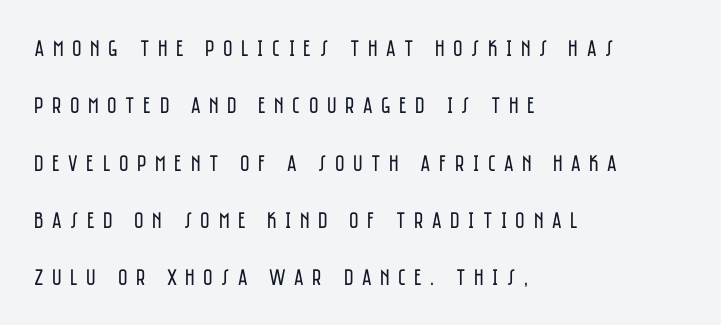
Q: Is the text bold? A: No.
Q: Is the text italic (slanted)? A: No, it is upright.
Q: Is the text underlined? A: No.
Q: How is the paragraph aligned? A: Left-aligned.
Q: Is the spacing between letters normal or unusually wide? A: Unusually wide.
Q: Is the spacing between lines tight, normal or loose? A: Loose.
